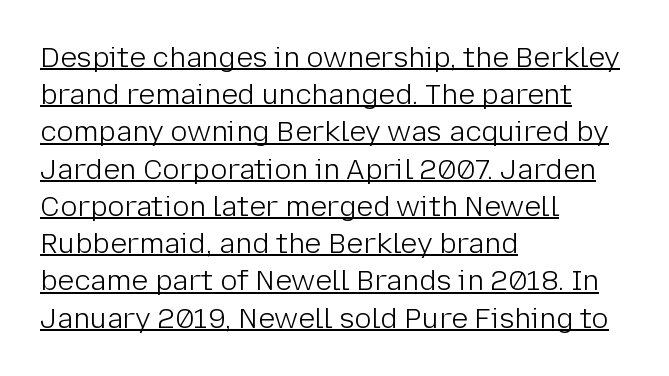
The image shows 28 px light sans-serif type, upright; set left-aligned, normal line spacing (1.33x), normal letter spacing, underlined; low stroke contrast and a medium x-height.
